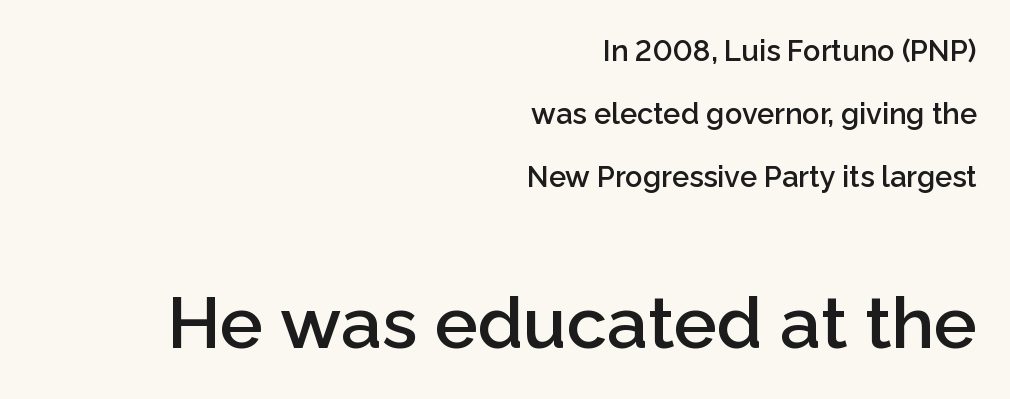
{"serif": "no", "italic": "no", "bold": "semi", "weight": "semibold", "width": "normal", "stroke_contrast": "low", "x_height": "medium", "monospaced": "no", "underline": "no", "align": "right", "line_spacing": "loose", "line_spacing_ratio": 2.18, "letter_spacing": "normal", "letter_spacing_em": 0.0, "larger_block": "second", "size_ratio": 2.48, "glyph_px": 72}
